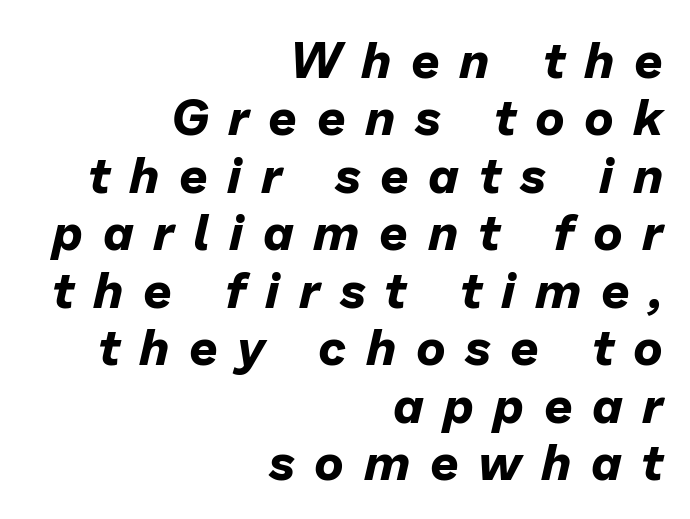
{"italic": "yes", "lean": "right", "slant_degrees": 13, "bold": "yes", "weight": "bold", "width": "normal", "stroke_contrast": "low", "x_height": "medium", "monospaced": "no", "underline": "no", "align": "right", "line_spacing": "tight", "line_spacing_ratio": 1.15, "letter_spacing": "wide", "letter_spacing_em": 0.39, "glyph_px": 50}
